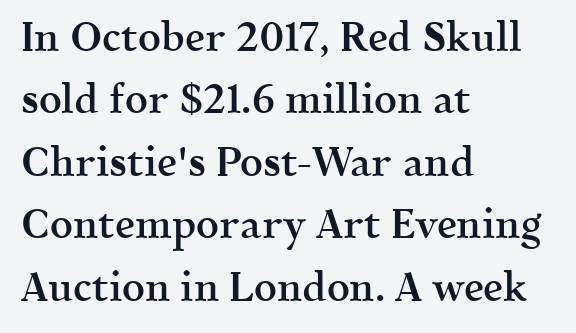
The image shows 40 px semibold serif type, upright; set left-aligned, normal line spacing (1.56x), normal letter spacing, not underlined; a medium x-height.
